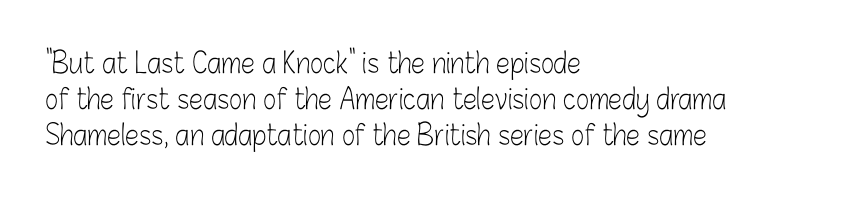
Visually the block forms a straight wall on the left and a jagged coastline on the right. Characters follow at the spacing the type designer built in. Underlining? Definitely not there. Heaviness? Minimal to ordinary, like unemphasized prose. Each letter keeps its own natural width here, so spacing adapts to shape. The typography opts for an upright posture over an oblique one.
